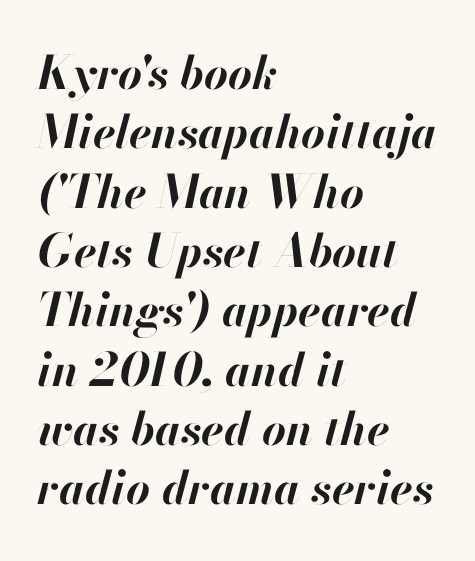
Q: Is the text bold? A: Yes.
Q: Is the text italic (slanted)? A: Yes, it leans right by about 13 degrees.
Q: Is the text underlined? A: No.
Q: How is the paragraph aligned? A: Left-aligned.
Q: Is the spacing between letters normal or unusually wide? A: Normal.
Q: Is the spacing between lines tight, normal or loose? A: Normal.
Q: Width (condensed, normal, or wide)? A: Normal.
Q: Stroke contrast? A: High.
Q: x-height? A: Small.
Q: Monospaced? A: No.
